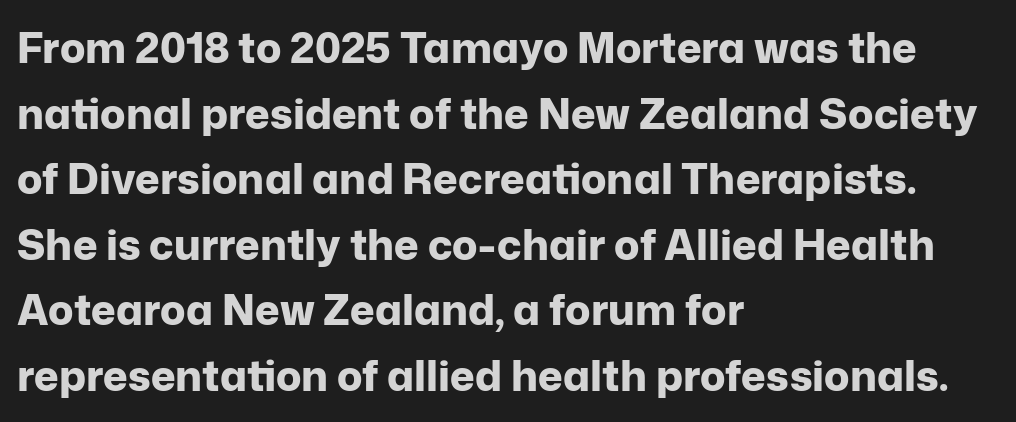
The image shows 42 px bold sans-serif type, upright; set left-aligned, normal line spacing (1.56x), normal letter spacing, not underlined; low stroke contrast and a medium x-height.
